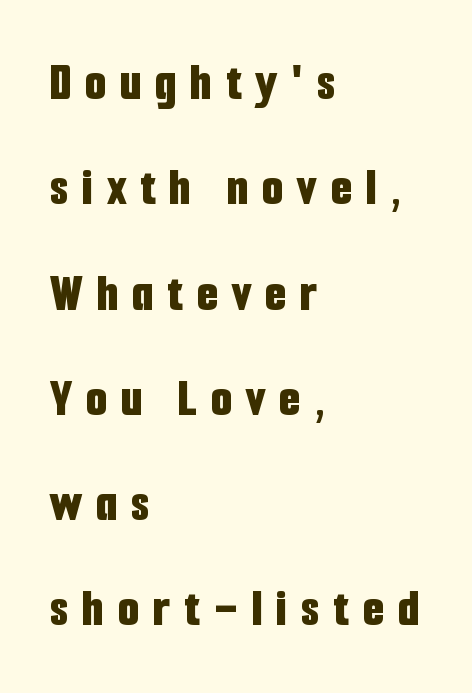
{"serif": "no", "italic": "no", "bold": "yes", "weight": "bold", "width": "condensed", "stroke_contrast": "low", "x_height": "medium", "monospaced": "no", "underline": "no", "align": "left", "line_spacing": "loose", "line_spacing_ratio": 1.95, "letter_spacing": "wide", "letter_spacing_em": 0.26, "glyph_px": 54}
